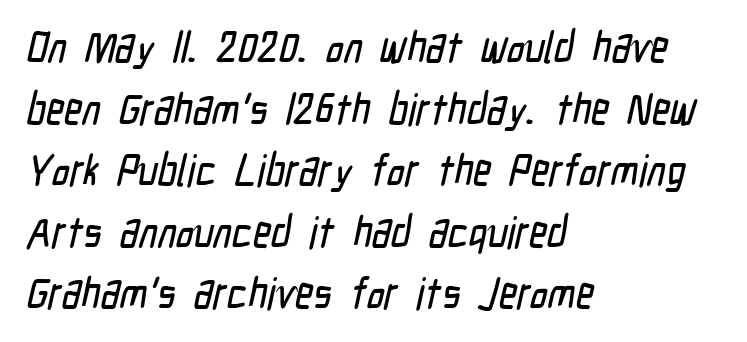
The image shows 44 px condensed sans-serif type; set left-aligned, normal line spacing (1.4x), normal letter spacing, not underlined; low stroke contrast and a medium x-height.
